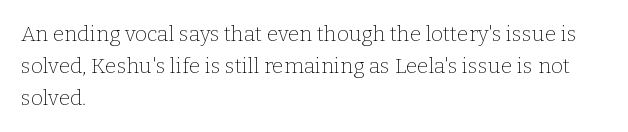
The image shows 21 px text type, upright; set left-aligned, normal line spacing (1.52x), normal letter spacing, not underlined.
